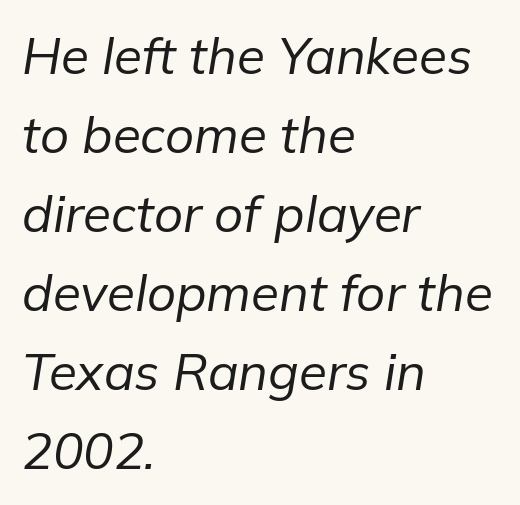
The image shows 51 px regular-weight type, italic (leaning right); set left-aligned, normal line spacing (1.55x), normal letter spacing, not underlined; low stroke contrast and a medium x-height.
